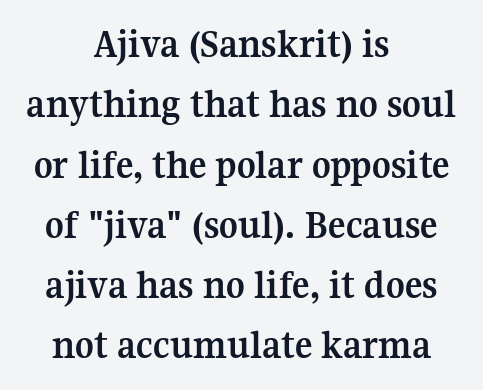
The glyphs are unaccompanied by any horizontal stroke below them. Every stem runs plumb, perpendicular to the baseline. Look at the bottom of the vertical strokes: they flare into serifs here. Horizontally, the lines are justified to the midpoint only.
